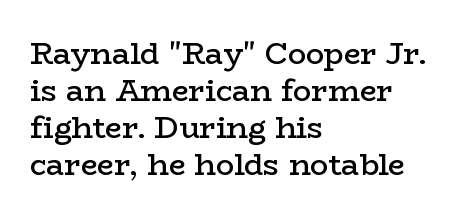
{"serif": "yes", "italic": "no", "bold": "semi", "weight": "semibold", "width": "wide", "stroke_contrast": "low", "x_height": "medium", "monospaced": "no", "underline": "no", "align": "left", "line_spacing_ratio": 1.23, "letter_spacing": "normal", "letter_spacing_em": 0.0, "glyph_px": 30}
